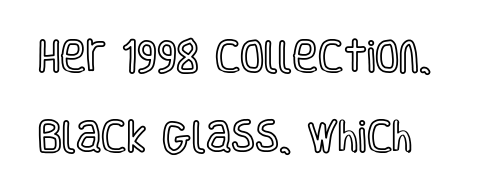
Here the glyphs are tracked normally, forming tight word shapes. Think of a printed novel: that variable character pitch is what you see here. No italicization has been applied; the sample stays upright. Underlining? Definitely not there. The rendering uses a large line-height, opening up the rows.
